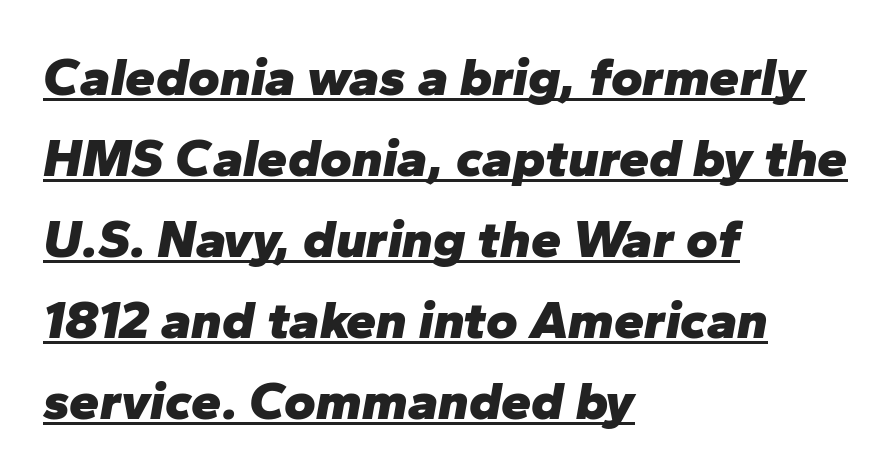
The lettering tilts uniformly, giving the passage an italic look. Decoration check: the copy is underlined. Evenly set lines give the paragraph a standard silhouette. Do the characters align in a grid? No, the font is proportional. The text block is weighted toward the left margin, trailing off unevenly rightward. The letterforms sit shoulder to shoulder at normal distance.
